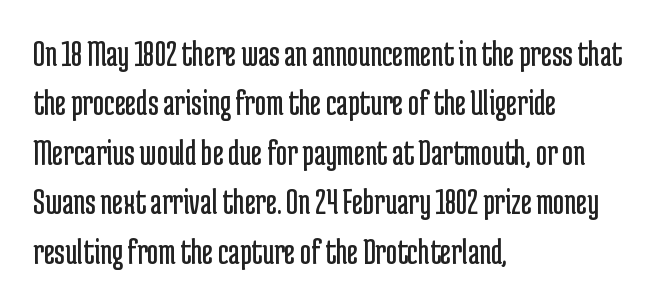
The letters look calm and open, with moderate or lighter stems. Clear beneath every line of the passage. The line texture is even and compact thanks to regular tracking. This rendering uses left alignment, leaving the right contour irregular. Do the letters lean? They stand straight. Notice how descenders clear the ascenders below comfortably — that's standard leading.
